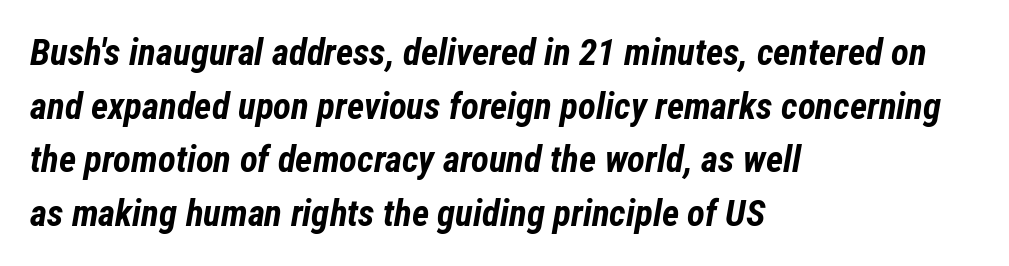
Q: Is the text bold? A: Yes.
Q: Is the text italic (slanted)? A: Yes, it leans right by about 12 degrees.
Q: Is the text underlined? A: No.
Q: How is the paragraph aligned? A: Left-aligned.
Q: Is the spacing between letters normal or unusually wide? A: Normal.
Q: Is the spacing between lines tight, normal or loose? A: Normal.
Q: Width (condensed, normal, or wide)? A: Condensed.
Q: Stroke contrast? A: Low.
Q: x-height? A: Medium.
Q: Monospaced? A: No.
